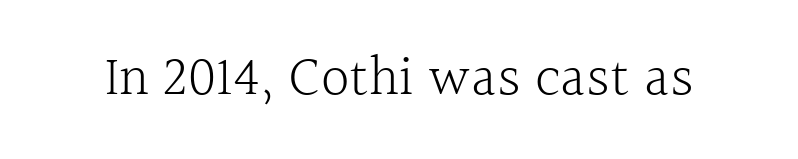
Q: Is the text bold? A: No.
Q: Is the text italic (slanted)? A: No, it is upright.
Q: Is the typeface a serif or a sans-serif typeface? A: Serif.
Q: Is the text underlined? A: No.
Q: Is the spacing between letters normal or unusually wide? A: Normal.
Q: Width (condensed, normal, or wide)? A: Normal.
Q: x-height? A: Medium.
Q: Monospaced? A: No.
